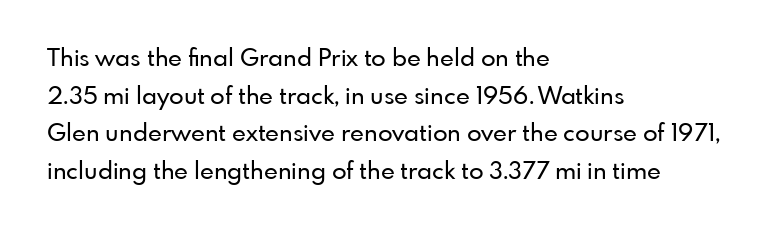
Students, observe: this is what conventionally led text looks like. When letters stand straight like this, we call the style roman or upright. Horizontally, the lines are justified to the leading edge only. The type is set solid horizontally, with unmodified tracking. The baseline area is clear.
